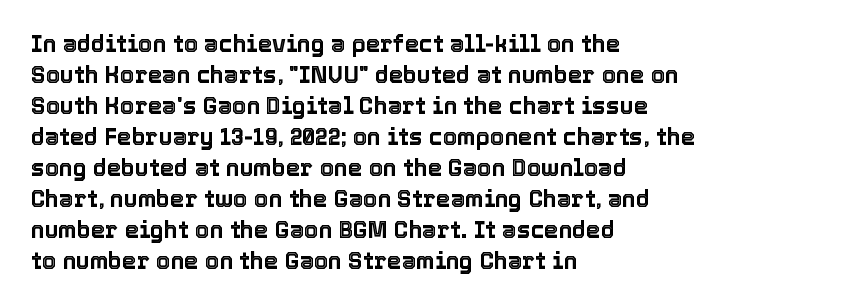
The designer left line spacing at the default. Glance below the letters and you will spot only blank space. The letters sit at their default tracking, neither squeezed nor spread. If you drew a line through each stem, it would be perfectly vertical. The compositor pushed each line to the left boundary.
